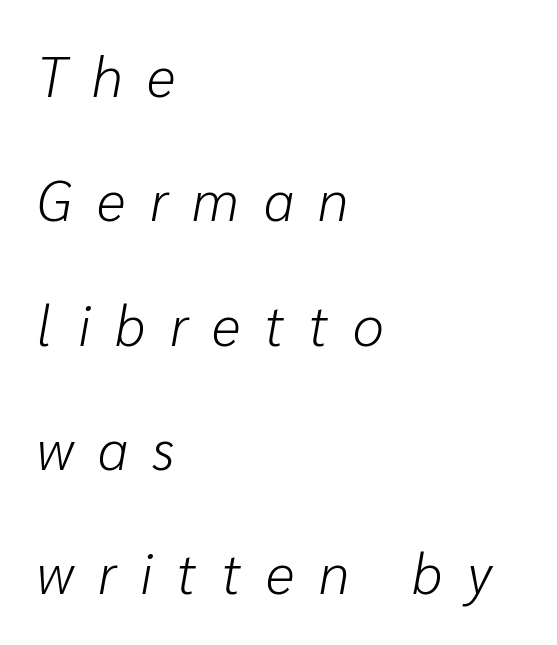
{"italic": "yes", "lean": "right", "slant_degrees": 10, "bold": "no", "weight": "light", "width": "normal", "stroke_contrast": "low", "x_height": "medium", "monospaced": "no", "underline": "no", "align": "left", "line_spacing": "loose", "line_spacing_ratio": 2.22, "letter_spacing": "wide", "letter_spacing_em": 0.44, "glyph_px": 56}
